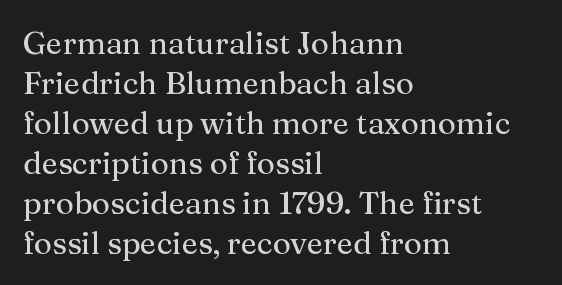
The rendering uses natural spacing where letterforms have individual widths. The letters carry serifs — small finishing strokes at the ends of their stems. In terms of leading, this rendering sits right in the middle. Bare-footed words on every line. Is the letter spacing exaggerated? No — it looks like the ordinary default. These lines stack with their left ends in a neat column.
